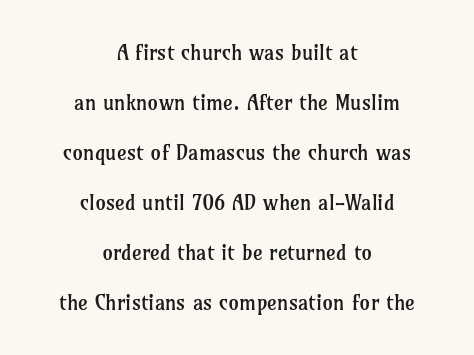
Posture: upright roman. Heaviness? Minimal to ordinary, like unemphasized prose. The words here are not underlined. The letters sit at their default tracking, neither squeezed nor spread.
